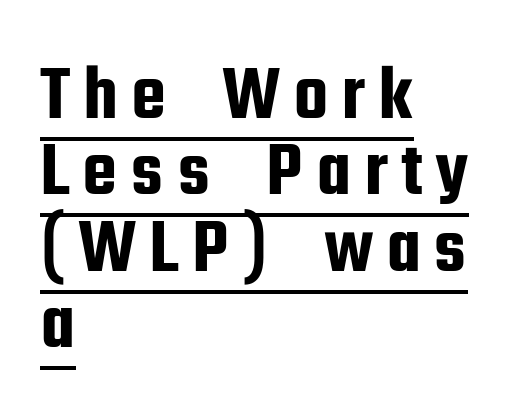
Q: Is the text italic (slanted)? A: No, it is upright.
Q: Is the typeface a serif or a sans-serif typeface? A: Sans-serif.
Q: Is the text underlined? A: Yes.
Q: How is the paragraph aligned? A: Left-aligned.
Q: Is the spacing between lines tight, normal or loose? A: Tight.
Q: Width (condensed, normal, or wide)? A: Condensed.
Q: Stroke contrast? A: Low.
Q: x-height? A: Medium.
Q: Monospaced? A: No.
